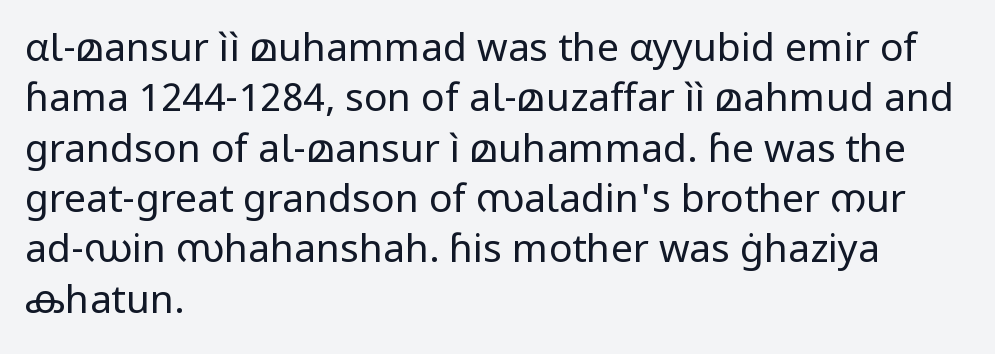
The image shows 39 px regular-weight sans-serif type, upright; set left-aligned, normal line spacing (1.29x), normal letter spacing, not underlined; low stroke contrast and a medium x-height.
